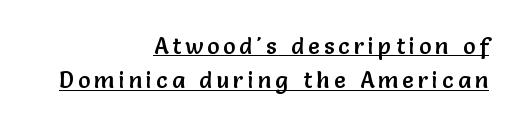
The image shows 23 px text type, upright; set right-aligned, normal line spacing (1.5x), underlined.
